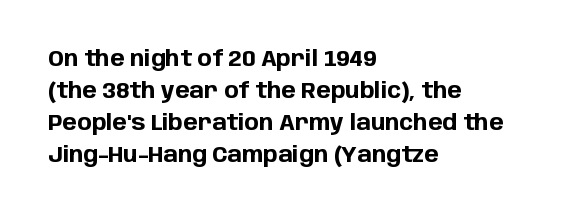
{"italic": "no", "bold": "yes", "underline": "no", "align": "left", "line_spacing": "normal", "line_spacing_ratio": 1.46, "letter_spacing": "normal", "letter_spacing_em": 0.0, "glyph_px": 22}
